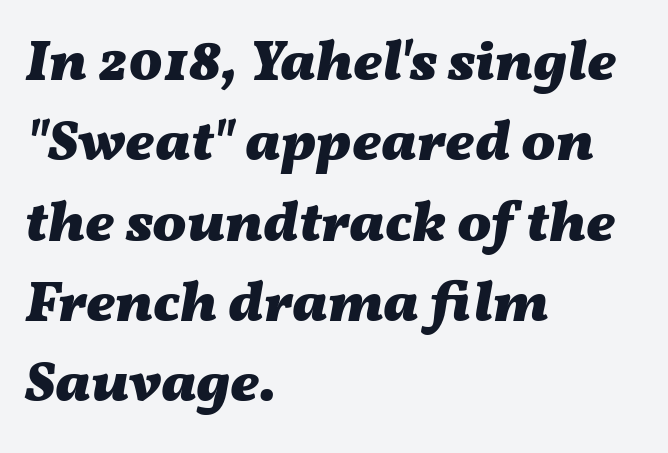
This sample has the flowing, uneven cadence of proportional lettering. When letters slant like this, we call the style italic. A typesetter would call this zero additional tracking. Line starts are locked; line ends wander.
